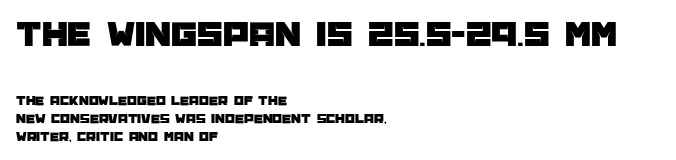
{"serif": "no", "italic": "no", "width": "normal", "stroke_contrast": "low", "x_height": "large", "monospaced": "no", "underline": "no", "align": "left", "line_spacing": "normal", "line_spacing_ratio": 1.28, "letter_spacing": "normal", "letter_spacing_em": 0.0, "larger_block": "first", "size_ratio": 2.64, "glyph_px": 37}
